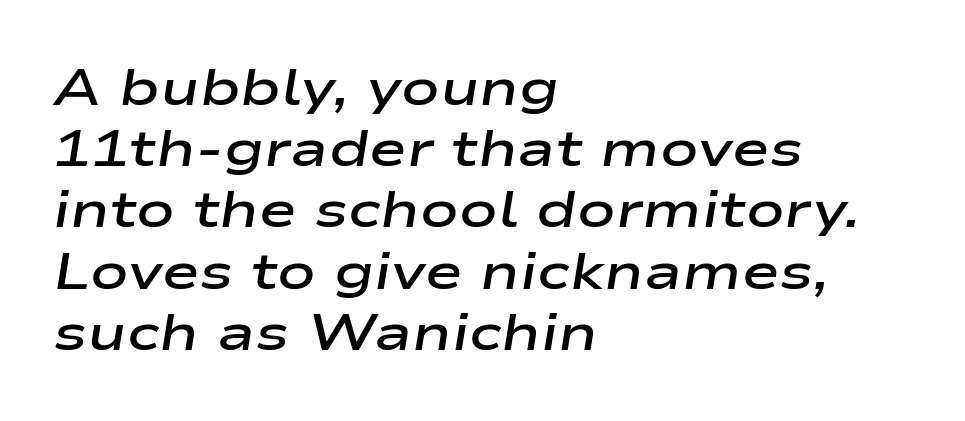
{"italic": "yes", "lean": "right", "slant_degrees": 9, "bold": "semi", "weight": "semibold", "width": "wide", "stroke_contrast": "low", "x_height": "medium", "monospaced": "no", "underline": "no", "align": "left", "line_spacing_ratio": 1.2, "letter_spacing": "normal", "letter_spacing_em": 0.0, "glyph_px": 51}
